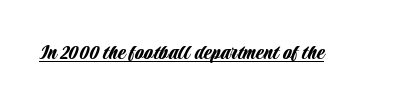
The image shows 23 px text type; set normal letter spacing, underlined.
